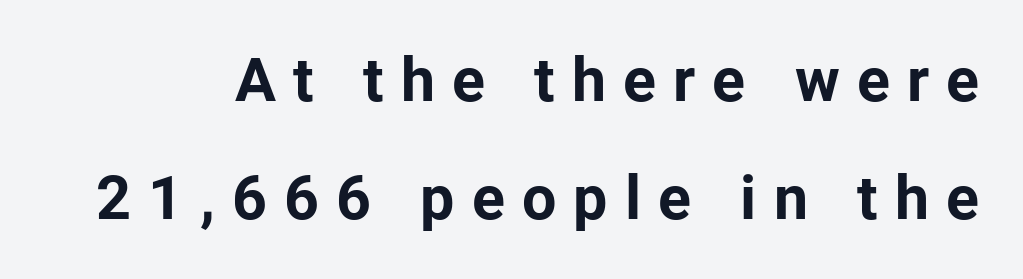
Only glyphs here, with clear space below each row. Unlike italic type, these characters show no tilt at all. Is this a fixed-width face? No — the glyphs have proportional, varying widths. Is the letter spacing exaggerated? Yes — the characters are pushed far apart. Letterform terminals end flat and unadorned throughout the passage.
